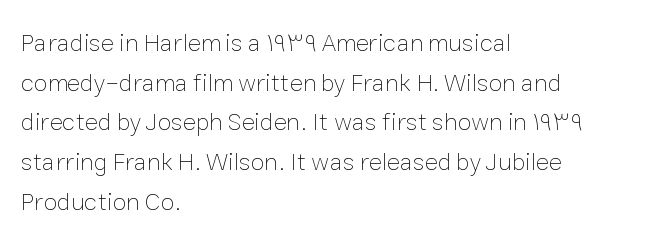
The image shows 25 px text type, upright; set left-aligned, normal line spacing (1.59x), normal letter spacing, not underlined.
